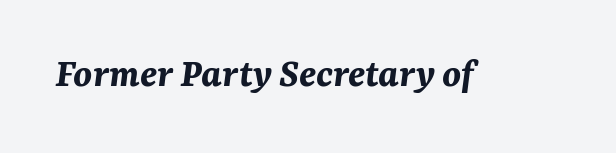
{"italic": "yes", "lean": "right", "slant_degrees": 7, "bold": "yes", "weight": "bold", "width": "normal", "stroke_contrast": "medium", "x_height": "medium", "monospaced": "no", "underline": "no", "letter_spacing": "normal", "letter_spacing_em": 0.0, "glyph_px": 42}
